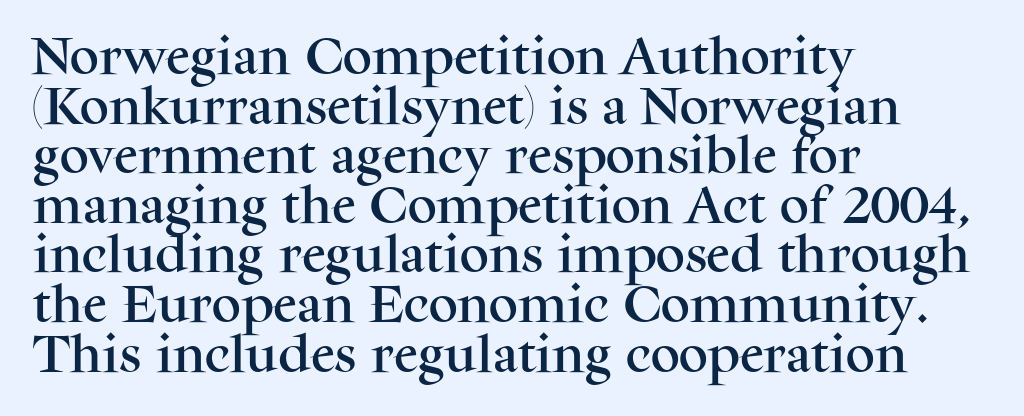
The image shows 41 px serif type, upright; set left-aligned, line spacing 1.21x, normal letter spacing, not underlined; medium stroke contrast and a medium x-height.
